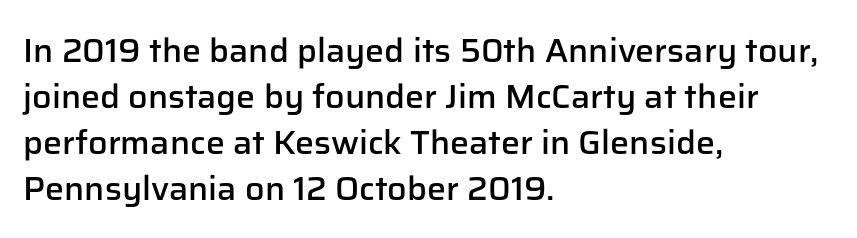
Q: Is the text bold? A: Semi-bold.
Q: Is the text italic (slanted)? A: No, it is upright.
Q: Is the typeface a serif or a sans-serif typeface? A: Sans-serif.
Q: Is the text underlined? A: No.
Q: How is the paragraph aligned? A: Left-aligned.
Q: Is the spacing between letters normal or unusually wide? A: Normal.
Q: Is the spacing between lines tight, normal or loose? A: Normal.
Q: Width (condensed, normal, or wide)? A: Normal.
Q: Stroke contrast? A: Low.
Q: x-height? A: Medium.
Q: Monospaced? A: No.
